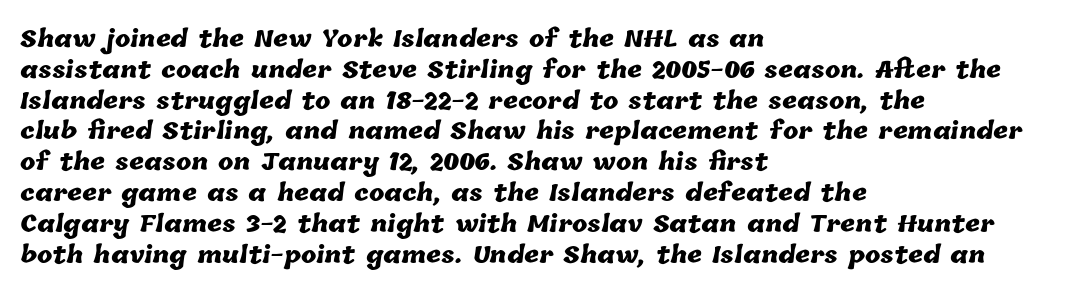
Q: Is the text bold? A: Yes.
Q: Is the text underlined? A: No.
Q: How is the paragraph aligned? A: Left-aligned.
Q: Is the spacing between letters normal or unusually wide? A: Normal.
Q: Is the spacing between lines tight, normal or loose? A: Normal.
